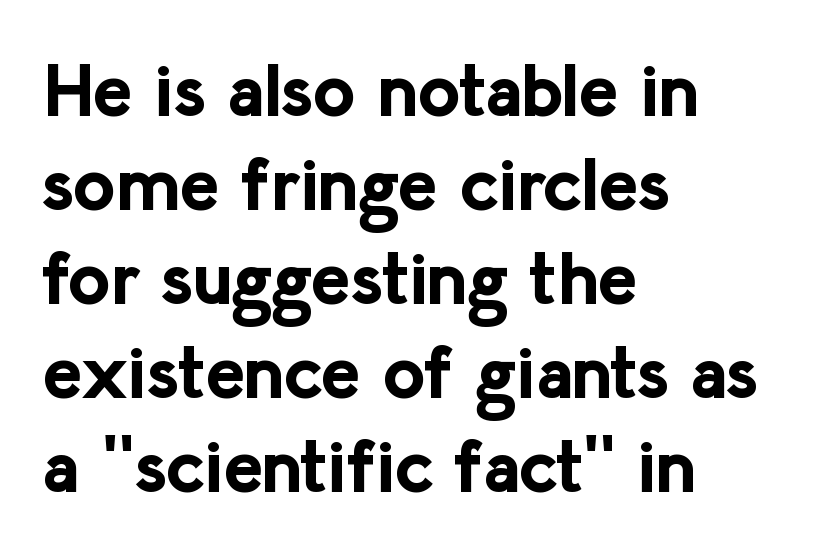
{"serif": "no", "italic": "no", "bold": "yes", "weight": "bold", "width": "normal", "stroke_contrast": "low", "x_height": "medium", "monospaced": "no", "underline": "no", "align": "left", "line_spacing": "normal", "line_spacing_ratio": 1.27, "letter_spacing": "normal", "letter_spacing_em": 0.0, "glyph_px": 74}
